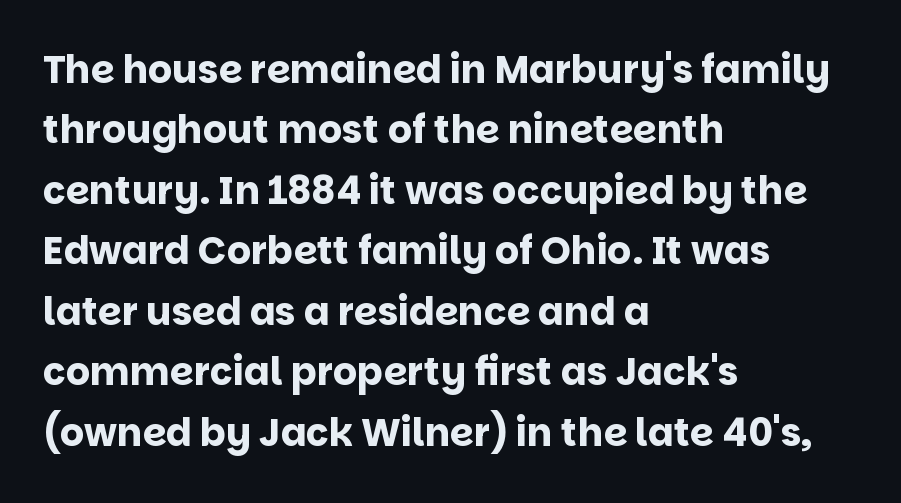
Evenly set lines give the paragraph a standard silhouette. Honestly, there is no underline to notice here at all. Font category for this specimen: sans-serif. The rendering uses natural spacing where letterforms have individual widths. The face used here is rendered with its standard letterfit. Layout note: lines flush left.
